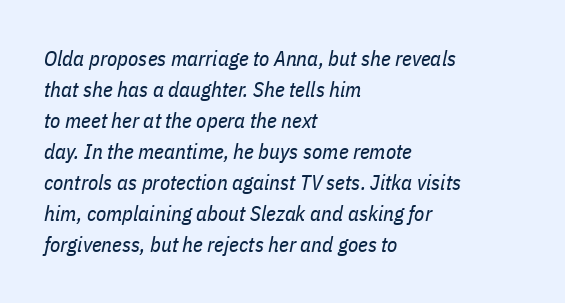
{"italic": "yes", "lean": "right", "slant_degrees": 11, "bold": "no", "underline": "no", "align": "left", "line_spacing": "normal", "line_spacing_ratio": 1.48, "letter_spacing": "normal", "letter_spacing_em": 0.0, "glyph_px": 21}
